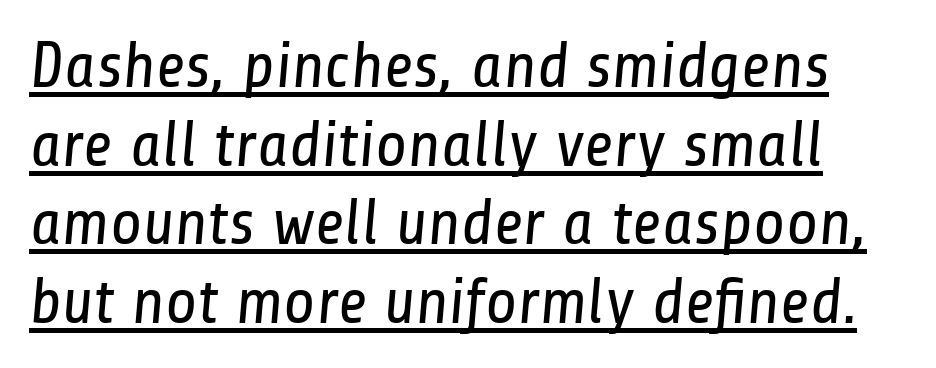
{"serif": "no", "bold": "no", "weight": "regular", "width": "condensed", "stroke_contrast": "low", "x_height": "medium", "monospaced": "no", "underline": "yes", "line_spacing_ratio": 1.21, "letter_spacing": "normal", "letter_spacing_em": 0.0, "glyph_px": 65}
